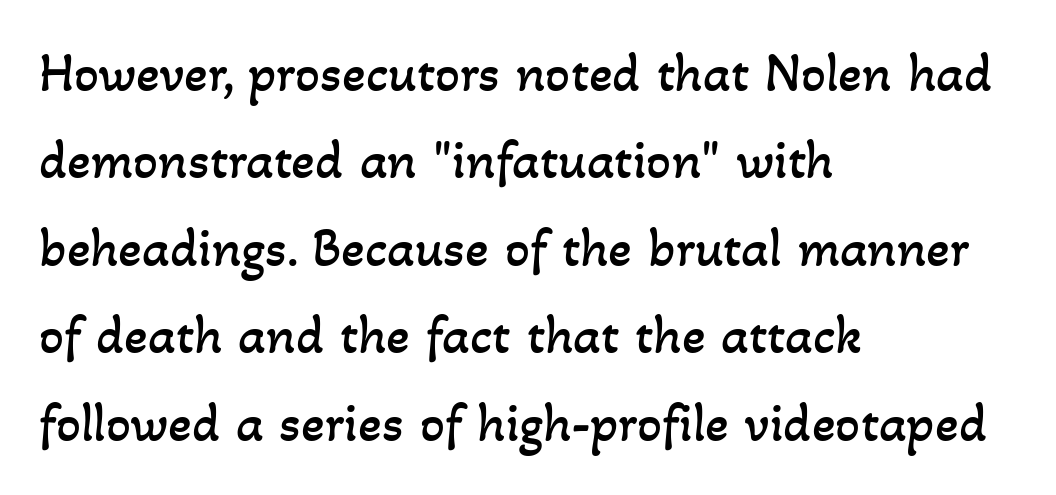
{"bold": "no", "weight": "regular", "width": "normal", "stroke_contrast": "low", "x_height": "small", "monospaced": "no", "underline": "no", "align": "left", "line_spacing": "normal", "line_spacing_ratio": 1.59, "letter_spacing": "normal", "letter_spacing_em": 0.0, "glyph_px": 55}
